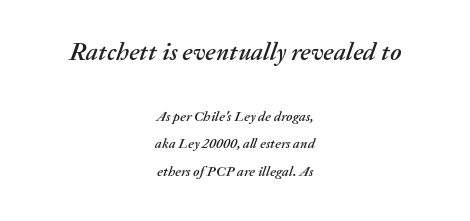
Q: Is the text italic (slanted)? A: Yes, it leans right by about 20 degrees.
Q: Is the text underlined? A: No.
Q: How is the paragraph aligned? A: Centered.
Q: Is the spacing between letters normal or unusually wide? A: Normal.
Q: Is the spacing between lines tight, normal or loose? A: Loose.
Q: Which block of text is set in a larger size, the first (top) or the second (bottom)? A: The first (top) one.
